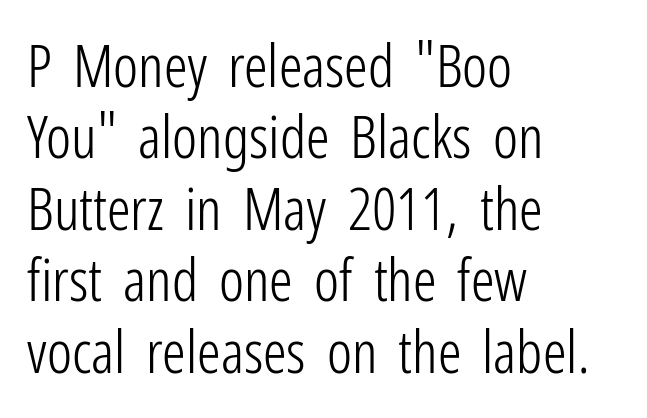
Each stroke keeps to a modest, everyday thickness or less. Descenders hang freely into open space. The type sits square on the baseline with zero lean. The text was rendered using a sans face with plain stroke endings. The rendering uses natural spacing where letterforms have individual widths.
